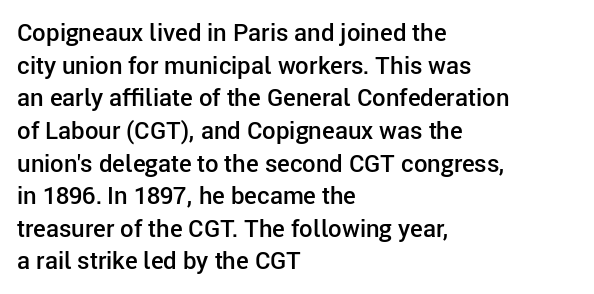
{"italic": "no", "bold": "semi", "underline": "no", "align": "left", "line_spacing": "normal", "line_spacing_ratio": 1.36, "letter_spacing": "normal", "letter_spacing_em": 0.0, "glyph_px": 24}
